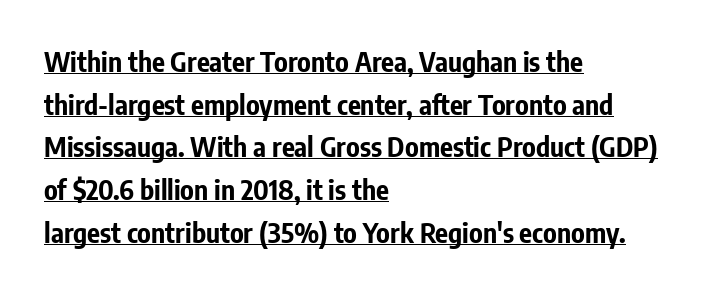
Q: Is the text bold? A: Yes.
Q: Is the text italic (slanted)? A: No, it is upright.
Q: Is the text underlined? A: Yes.
Q: How is the paragraph aligned? A: Left-aligned.
Q: Is the spacing between letters normal or unusually wide? A: Normal.
Q: Is the spacing between lines tight, normal or loose? A: Normal.
